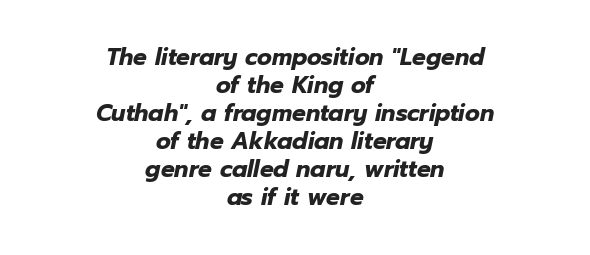
The image shows 23 px bold type, italic (leaning right); set centered, line spacing 1.22x, normal letter spacing, not underlined.
